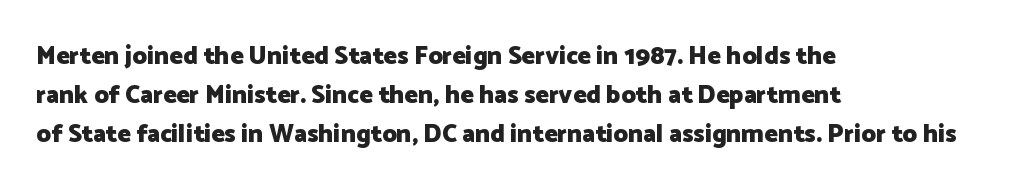
There is no visible air inserted between adjacent glyphs. This sample is left-justified, so line endings fall wherever the words run out. Normally led — the rows are evenly, conventionally spaced. The lettering holds an erect, upright posture throughout.
